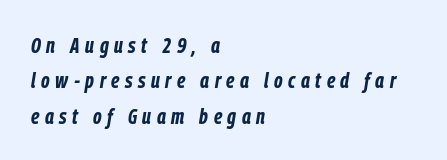
Observe the lean: these are italic letterforms. Students, note that the glyphs here are deliberately spaced far apart. The strip under each line holds only bare page. Typeset ragged right — the left edge is the straight one. The lines sit at an ordinary, default distance from one another. Strokes here are thick enough to call this a true bold.
